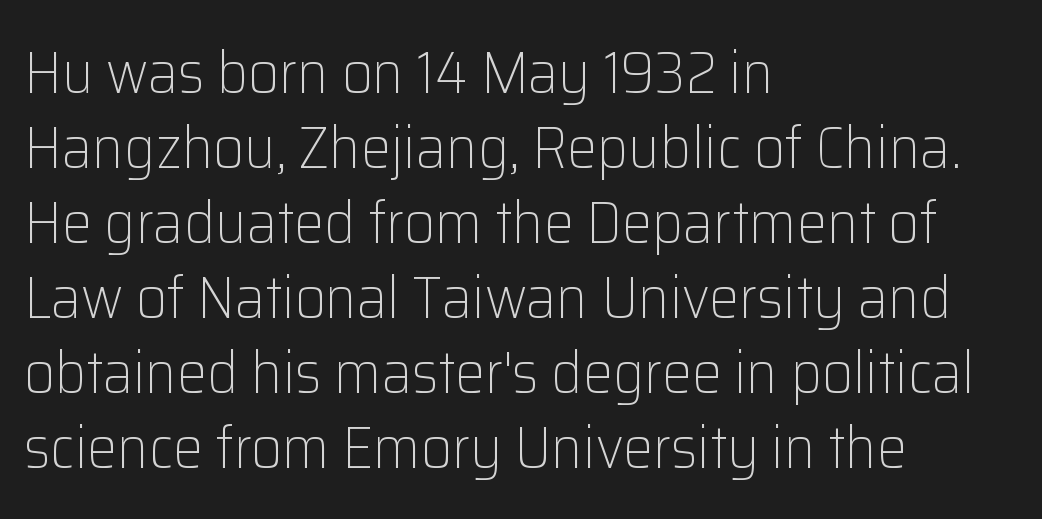
You could not count columns in this text — the font is proportionally spaced. Underline: absent. The designer left line spacing at the default. Nope, not italic — everything's standing straight. Each line starts at the same left margin while the right side varies. Nope, no serifs anywhere on these letters.
